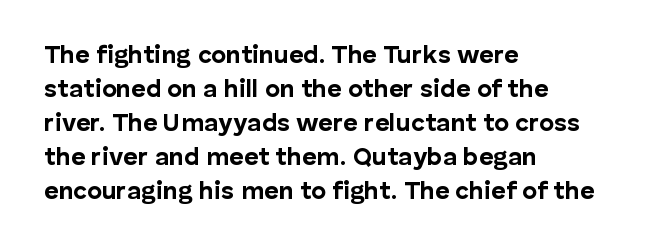
The image shows 25 px bold type, upright; set left-aligned, normal line spacing (1.36x), normal letter spacing, not underlined.
